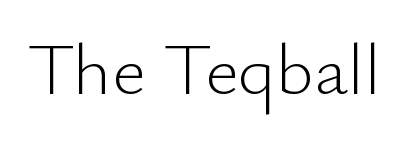
Q: Is the text bold? A: No.
Q: Is the text italic (slanted)? A: No, it is upright.
Q: Is the typeface a serif or a sans-serif typeface? A: Sans-serif.
Q: Is the text underlined? A: No.
Q: Is the spacing between letters normal or unusually wide? A: Normal.
Q: Width (condensed, normal, or wide)? A: Normal.
Q: Stroke contrast? A: Low.
Q: x-height? A: Small.
Q: Monospaced? A: No.
